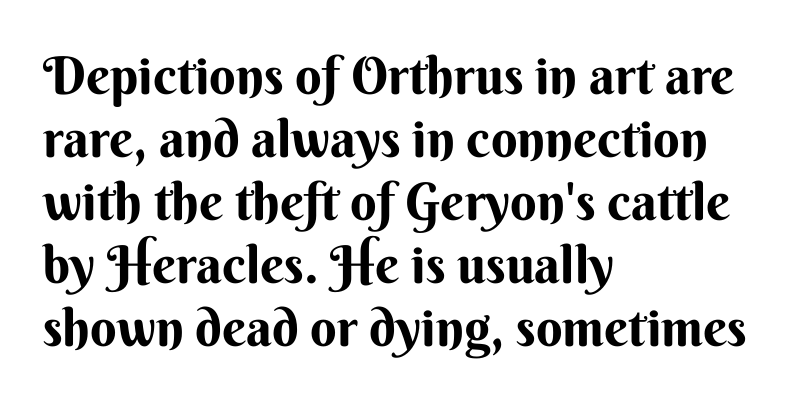
The lines are quadded left. Honestly, there is no underline to notice here at all. Proportional: the letters do not fall into vertical columns. Does the lettering tilt? It doesn't — this is upright.
